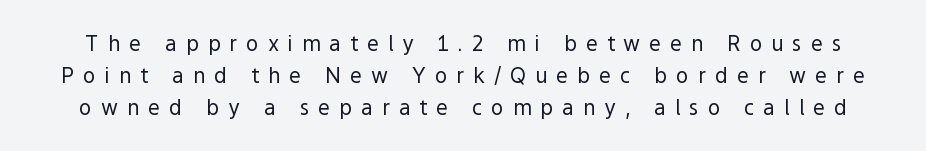
Characters remain perfectly vertical along every line. This rendering widens character spacing well past its baseline value. Stems and bowls with no extra thickness — not bold. Quick note: interline space is typical. A bare baseline throughout the passage.
